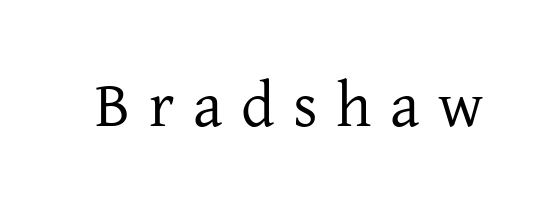
Q: Is the text bold? A: No.
Q: Is the text italic (slanted)? A: No, it is upright.
Q: Is the typeface a serif or a sans-serif typeface? A: Serif.
Q: Is the text underlined? A: No.
Q: Is the spacing between letters normal or unusually wide? A: Unusually wide.
Q: Width (condensed, normal, or wide)? A: Normal.
Q: Stroke contrast? A: Low.
Q: x-height? A: Medium.
Q: Monospaced? A: No.
